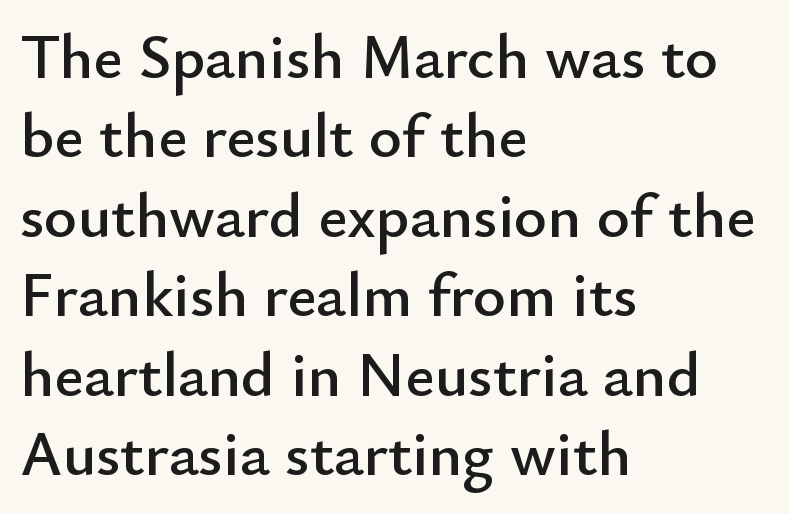
Inter-character spacing is left at the font's built-in metrics. Anything drawn beneath the words? Only blank space. Italic? Not at all — the glyphs are vertical. The rendering uses a moderate line-height, typical for paragraphs. Varying glyph widths throughout — classic text-font behaviour.
